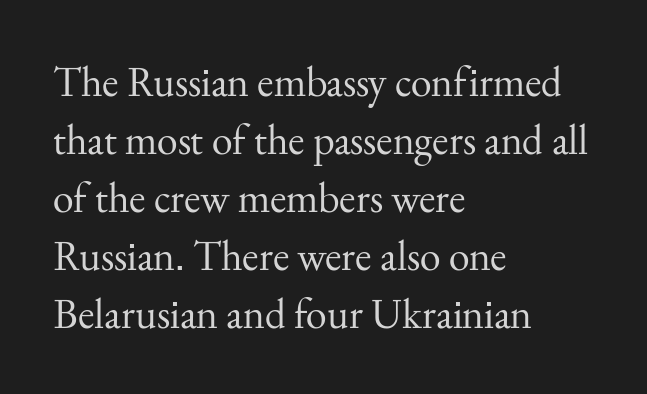
Q: Is the text bold? A: No.
Q: Is the text italic (slanted)? A: No, it is upright.
Q: Is the typeface a serif or a sans-serif typeface? A: Serif.
Q: Is the text underlined? A: No.
Q: How is the paragraph aligned? A: Left-aligned.
Q: Is the spacing between letters normal or unusually wide? A: Normal.
Q: Is the spacing between lines tight, normal or loose? A: Normal.
Q: Width (condensed, normal, or wide)? A: Normal.
Q: Stroke contrast? A: Medium.
Q: x-height? A: Small.
Q: Monospaced? A: No.
